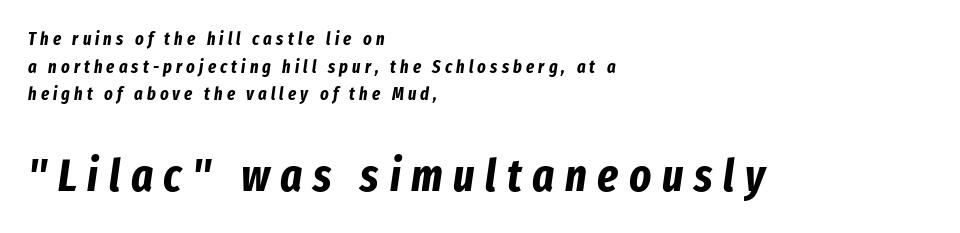
Anything drawn beneath the words? Only blank space. Larger block? The one below; the one above is distinctly smaller. This is heavy type, rendered in bold. The face used here is proportionally spaced, like ordinary book or web type. Loose tracking; the words dissolve into strings of separated letters.
